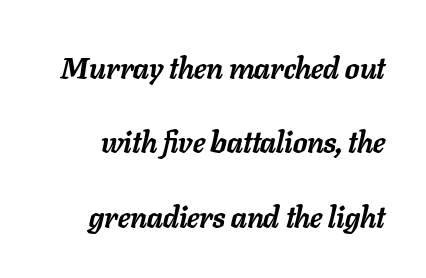
Q: Is the text bold? A: Yes.
Q: Is the text italic (slanted)? A: Yes, it leans right by about 11 degrees.
Q: Is the text underlined? A: No.
Q: Is the spacing between letters normal or unusually wide? A: Normal.
Q: Is the spacing between lines tight, normal or loose? A: Loose.
Q: Width (condensed, normal, or wide)? A: Normal.
Q: Stroke contrast? A: Low.
Q: x-height? A: Medium.
Q: Monospaced? A: No.
